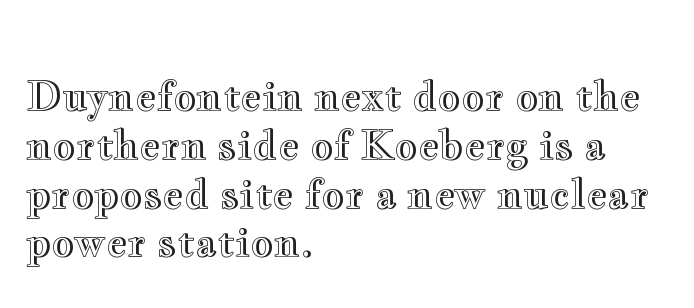
The image shows 40 px wide type, upright; set left-aligned, line spacing 1.22x, normal letter spacing, not underlined; a small x-height.
